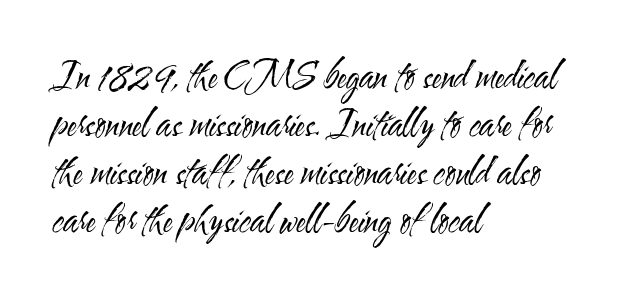
Q: Is the text bold? A: No.
Q: Is the text italic (slanted)? A: Yes.
Q: Is the typeface a serif or a sans-serif typeface? A: Sans-serif.
Q: Is the text underlined? A: No.
Q: How is the paragraph aligned? A: Left-aligned.
Q: Is the spacing between letters normal or unusually wide? A: Normal.
Q: Is the spacing between lines tight, normal or loose? A: Normal.
Q: Width (condensed, normal, or wide)? A: Condensed.
Q: Stroke contrast? A: Medium.
Q: x-height? A: Small.
Q: Monospaced? A: No.
